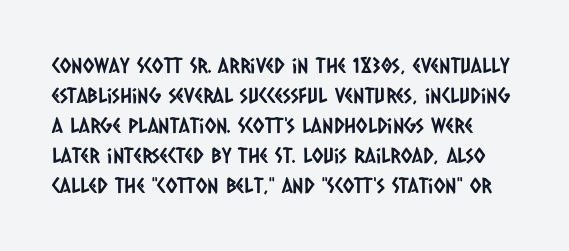
The image shows 21 px text type; set normal line spacing (1.43x), normal letter spacing, not underlined.
